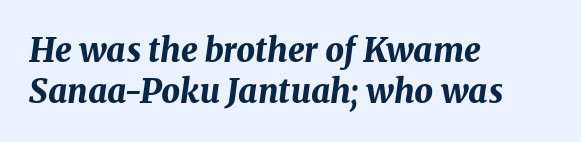
{"italic": "yes", "lean": "right", "slant_degrees": 8, "bold": "yes", "weight": "bold", "width": "normal", "stroke_contrast": "medium", "x_height": "medium", "monospaced": "no", "underline": "no", "align": "left", "line_spacing_ratio": 1.24, "letter_spacing": "normal", "letter_spacing_em": 0.0, "glyph_px": 33}
